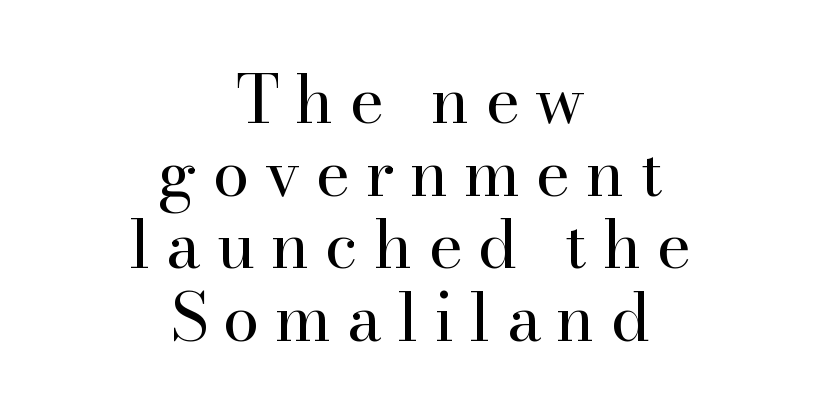
{"serif": "yes", "italic": "no", "bold": "no", "weight": "regular", "width": "normal", "stroke_contrast": "high", "x_height": "small", "monospaced": "no", "underline": "no", "align": "center", "line_spacing": "tight", "line_spacing_ratio": 1.1, "letter_spacing": "wide", "letter_spacing_em": 0.23, "glyph_px": 66}
